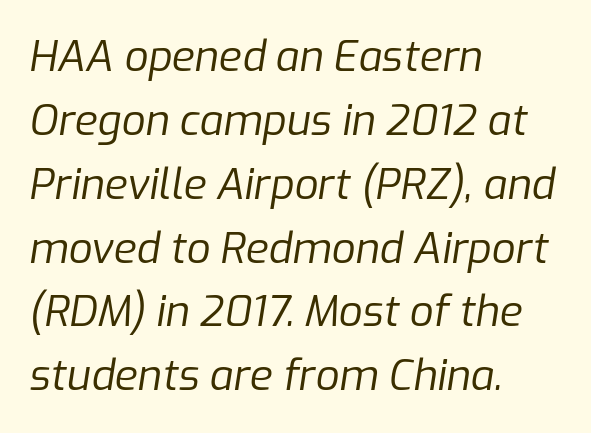
Q: Is the text bold? A: No.
Q: Is the text italic (slanted)? A: Yes, it leans right by about 9 degrees.
Q: Is the text underlined? A: No.
Q: How is the paragraph aligned? A: Left-aligned.
Q: Is the spacing between letters normal or unusually wide? A: Normal.
Q: Is the spacing between lines tight, normal or loose? A: Normal.
Q: Width (condensed, normal, or wide)? A: Normal.
Q: Stroke contrast? A: Low.
Q: x-height? A: Medium.
Q: Monospaced? A: No.
